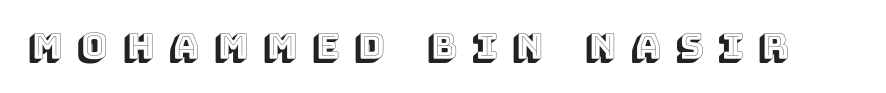
Q: Is the text italic (slanted)? A: No, it is upright.
Q: Is the text underlined? A: No.
Q: Is the spacing between letters normal or unusually wide? A: Unusually wide.
Q: Width (condensed, normal, or wide)? A: Normal.
Q: x-height? A: Large.
Q: Monospaced? A: No.
